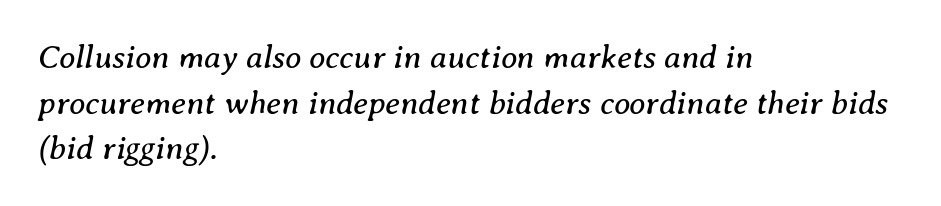
The image shows 33 px regular-weight serif type, italic (leaning right); set left-aligned, normal line spacing (1.38x), normal letter spacing, not underlined; medium stroke contrast and a medium x-height.
